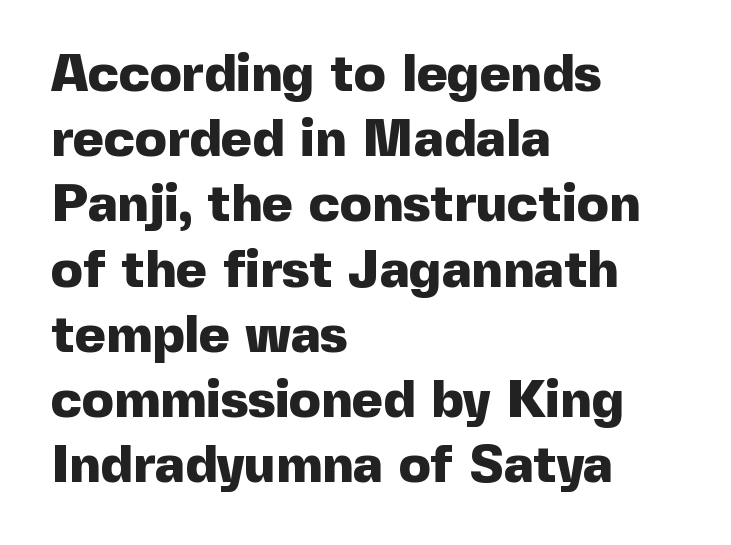
Glyph-to-glyph distance matches everyday printed text. The zone under the glyphs is completely vacant. I'd call this a sans setting — the letters go barefoot. Stroke thickness is high; the sample reads as a true bold. The letters stand straight up with perfectly vertical stems.
